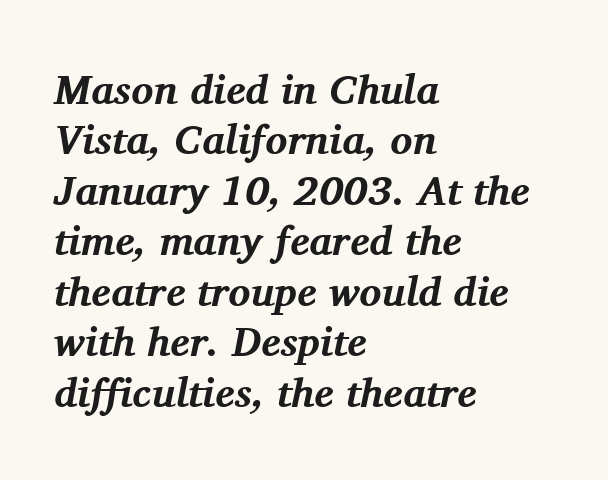
Q: Is the text bold? A: Yes.
Q: Is the text italic (slanted)? A: Yes, it leans right by about 11 degrees.
Q: Is the typeface a serif or a sans-serif typeface? A: Serif.
Q: Is the text underlined? A: No.
Q: How is the paragraph aligned? A: Left-aligned.
Q: Is the spacing between letters normal or unusually wide? A: Normal.
Q: Width (condensed, normal, or wide)? A: Normal.
Q: Stroke contrast? A: Medium.
Q: x-height? A: Medium.
Q: Monospaced? A: No.
